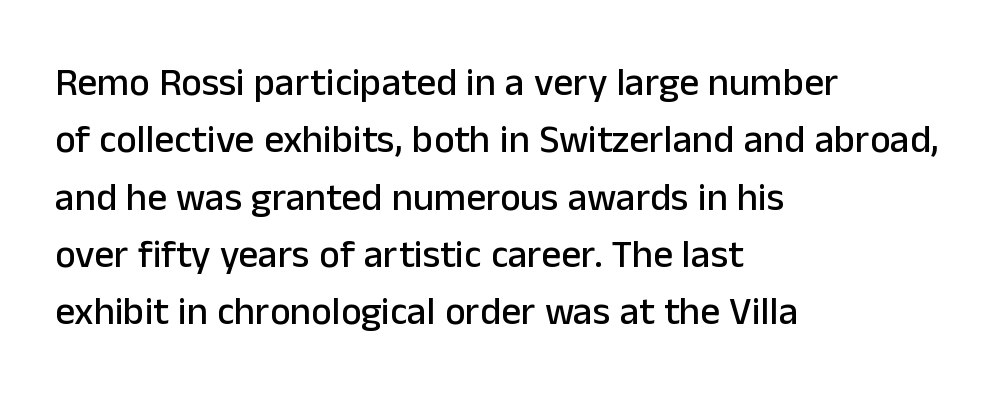
The image shows 39 px sans-serif type, upright; set left-aligned, normal line spacing (1.47x), normal letter spacing, not underlined; low stroke contrast and a medium x-height.
